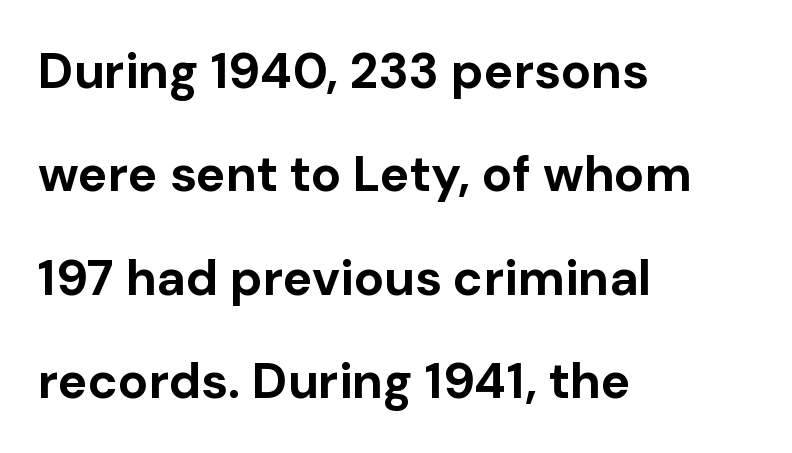
The image shows 50 px bold sans-serif type, upright; set left-aligned, loose line spacing (2.07x), normal letter spacing, not underlined; low stroke contrast and a medium x-height.
